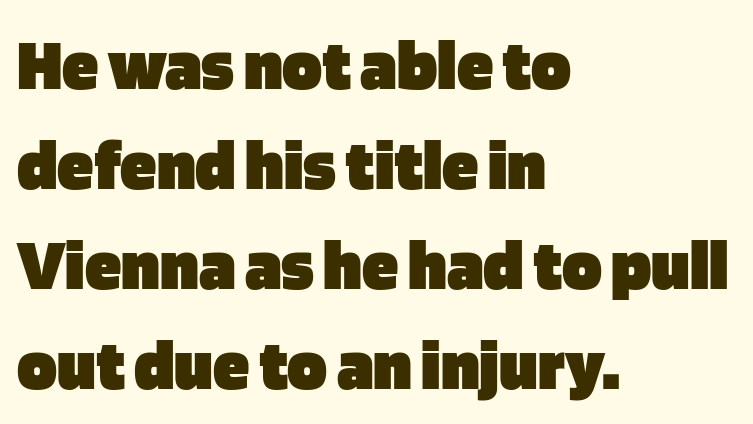
The image shows 74 px heavy sans-serif type, upright; set left-aligned, normal line spacing (1.35x), normal letter spacing, not underlined; low stroke contrast and a large x-height.
